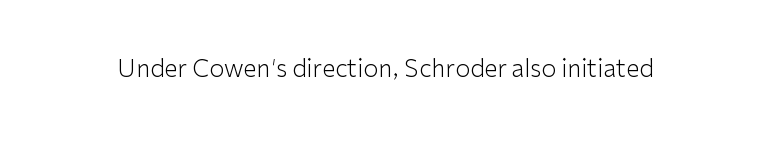
Only glyphs here, with clear space below each row. Notice how the stems are strictly vertical — no italics here. Between one letter and the next there's only the usual sliver of space. Is this a heavy cut? Hardly; it is regular or lighter.
